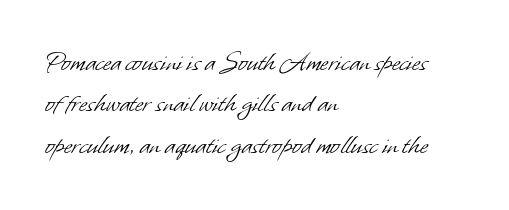
{"serif": "no", "bold": "no", "weight": "light", "width": "normal", "stroke_contrast": "low", "x_height": "small", "monospaced": "no", "underline": "no", "align": "left", "line_spacing": "normal", "line_spacing_ratio": 1.48, "letter_spacing": "normal", "letter_spacing_em": 0.0, "glyph_px": 28}
